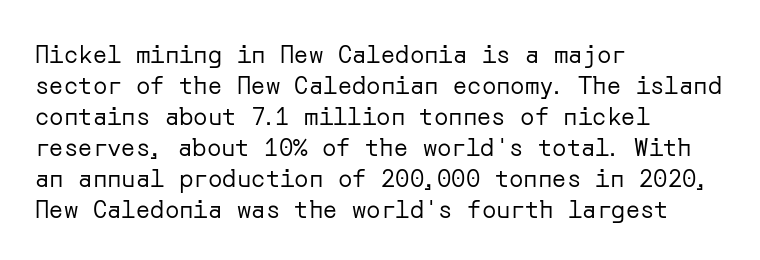
These lines keep a tight, regular rhythm from letter to letter. Notice how descenders clear the ascenders below comfortably — that's standard leading. These lines were composed using upright roman letters. One-word summary of the alignment: left. Nobody drew a line under any word here. The typesetting does not lean heavy: it is not bold.
